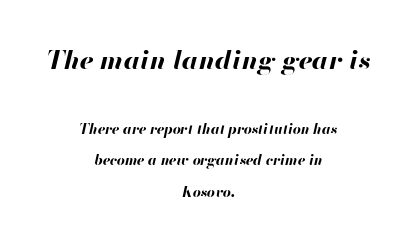
The image shows 26 px bold type, italic (leaning right); set centered, loose line spacing (2.24x), normal letter spacing, not underlined; the first (top) block is 1.86x larger.
